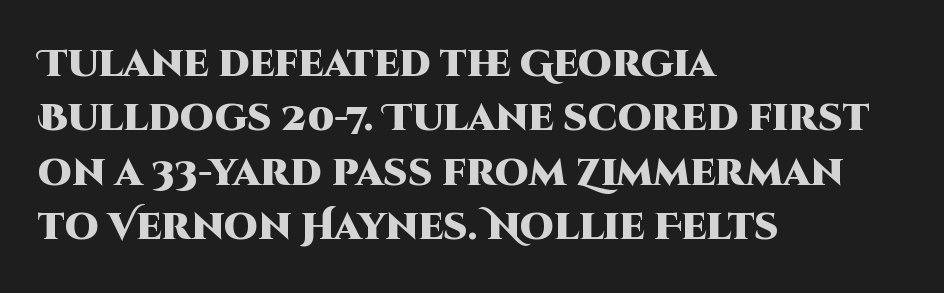
Q: Is the text bold? A: Yes.
Q: Is the text italic (slanted)? A: No, it is upright.
Q: Is the typeface a serif or a sans-serif typeface? A: Sans-serif.
Q: Is the text underlined? A: No.
Q: How is the paragraph aligned? A: Left-aligned.
Q: Is the spacing between letters normal or unusually wide? A: Normal.
Q: Is the spacing between lines tight, normal or loose? A: Normal.
Q: Width (condensed, normal, or wide)? A: Normal.
Q: Stroke contrast? A: High.
Q: x-height? A: Large.
Q: Monospaced? A: No.
